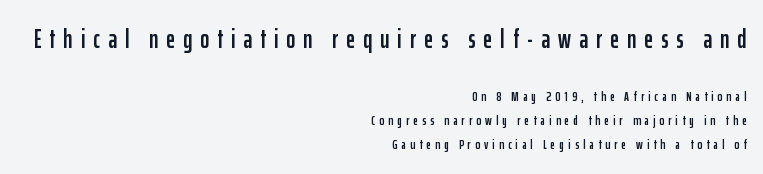
{"italic": "no", "underline": "no", "align": "right", "line_spacing_ratio": 1.72, "letter_spacing": "wide", "letter_spacing_em": 0.3, "larger_block": "first", "size_ratio": 1.93, "glyph_px": 27}
